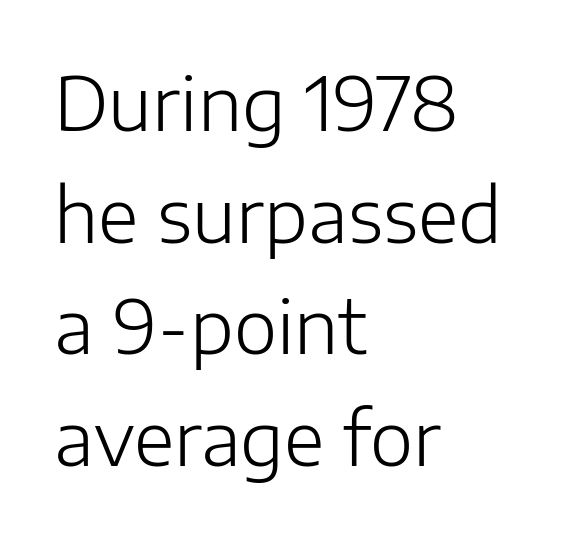
Clear beneath every line of the passage. The ragged edge is on the right, which tells us the setting is flush left. The strokes are not fattened; the text isn't bold. Looks like regular typesetting: each glyph gets only the width it needs.
